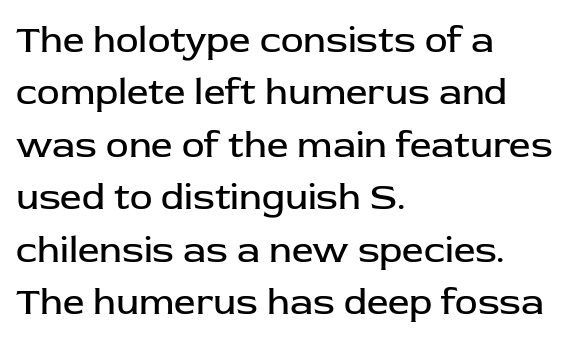
Grotesque or geometric, the face here clearly has no serifs. This sample has the flowing, uneven cadence of proportional lettering. The line texture is even and compact thanks to regular tracking. The space between consecutive lines is moderate. The text block is weighted toward the left margin, trailing off unevenly rightward. The letterforms sit at book weight or below.
